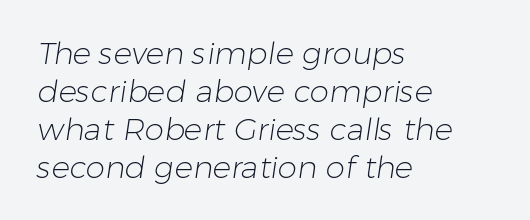
The image shows 31 px light sans-serif type; set left-aligned, line spacing 1.23x, normal letter spacing, not underlined; low stroke contrast and a medium x-height.
